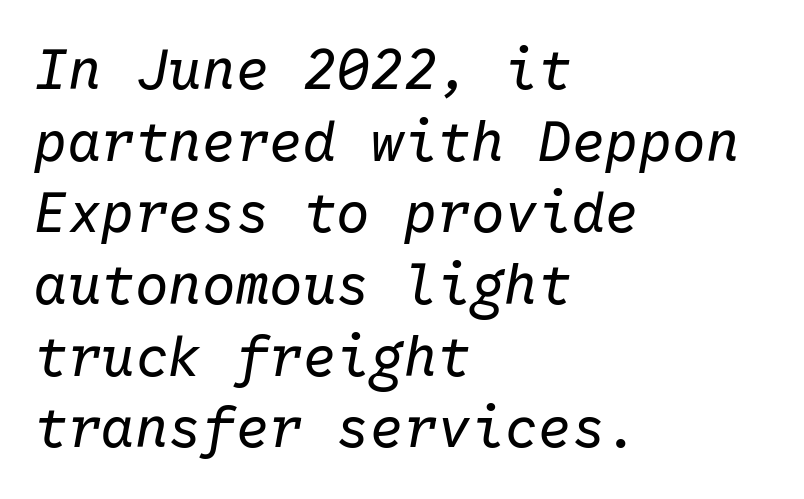
{"italic": "yes", "lean": "right", "slant_degrees": 10, "bold": "no", "weight": "regular", "width": "normal", "stroke_contrast": "low", "x_height": "medium", "monospaced": "yes", "underline": "no", "align": "left", "line_spacing": "normal", "line_spacing_ratio": 1.28, "letter_spacing": "normal", "letter_spacing_em": 0.0, "glyph_px": 56}
